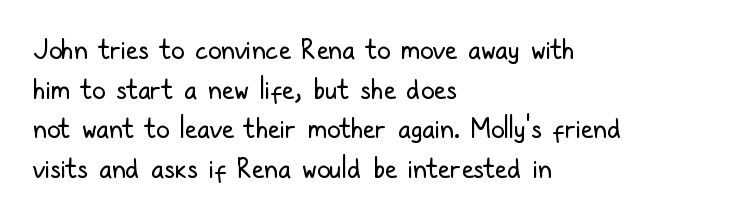
The image shows 27 px text type, upright; set left-aligned, normal line spacing (1.47x), normal letter spacing, not underlined.
